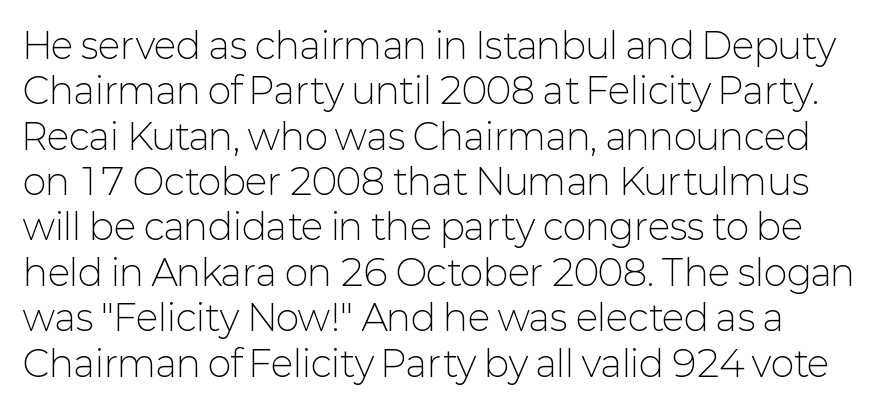
Q: Is the text bold? A: No.
Q: Is the text italic (slanted)? A: No, it is upright.
Q: Is the typeface a serif or a sans-serif typeface? A: Sans-serif.
Q: Is the text underlined? A: No.
Q: Is the spacing between letters normal or unusually wide? A: Normal.
Q: Is the spacing between lines tight, normal or loose? A: Normal.
Q: Width (condensed, normal, or wide)? A: Normal.
Q: Stroke contrast? A: Low.
Q: x-height? A: Medium.
Q: Monospaced? A: No.
